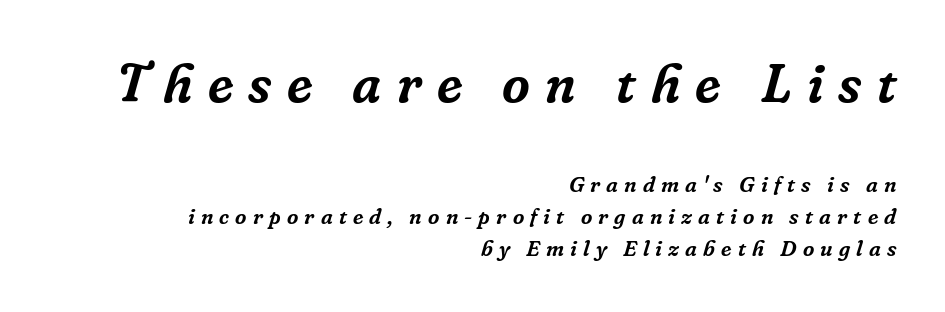
{"serif": "yes", "italic": "yes", "lean": "right", "slant_degrees": 16, "width": "normal", "stroke_contrast": "low", "x_height": "medium", "monospaced": "no", "underline": "no", "align": "right", "line_spacing": "normal", "line_spacing_ratio": 1.45, "letter_spacing": "wide", "letter_spacing_em": 0.28, "larger_block": "first", "size_ratio": 2.45, "glyph_px": 54}
